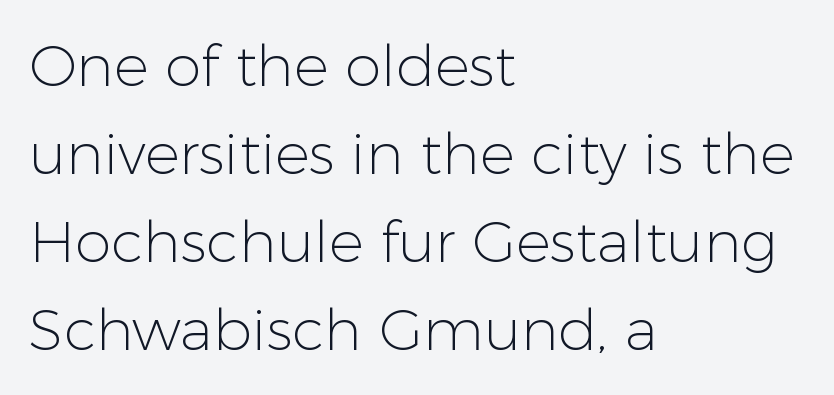
Spacing verdict: proportional, widths tailored to each character. Has an underline been added? It has not. The leading is moderate, giving the passage an even texture. The type sits square on the baseline with zero lean. Observe the ordinary spacing: letters are neighbours, not strangers.
